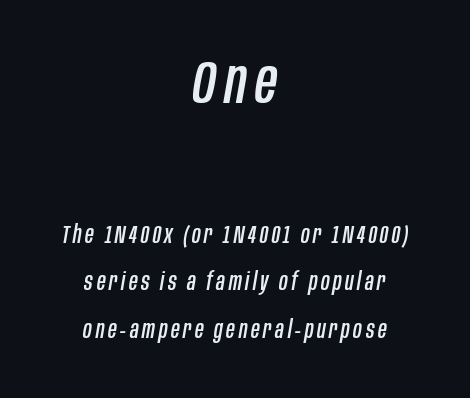
{"italic": "yes", "lean": "right", "slant_degrees": 10, "width": "condensed", "stroke_contrast": "low", "x_height": "large", "monospaced": "no", "underline": "no", "align": "center", "line_spacing": "loose", "line_spacing_ratio": 1.97, "larger_block": "first", "size_ratio": 2.54, "glyph_px": 61}
